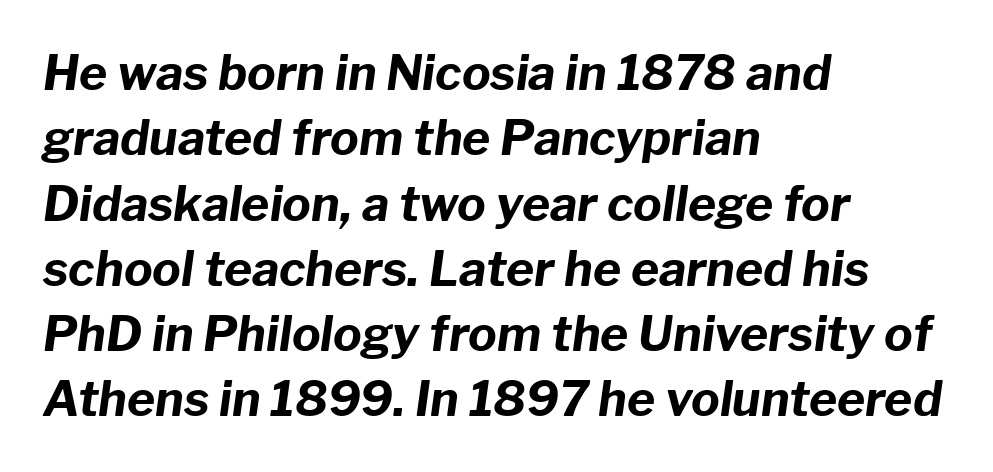
Q: Is the text bold? A: Yes.
Q: Is the text italic (slanted)? A: Yes, it leans right by about 8 degrees.
Q: Is the text underlined? A: No.
Q: How is the paragraph aligned? A: Left-aligned.
Q: Is the spacing between letters normal or unusually wide? A: Normal.
Q: Is the spacing between lines tight, normal or loose? A: Normal.
Q: Width (condensed, normal, or wide)? A: Normal.
Q: Stroke contrast? A: Low.
Q: x-height? A: Medium.
Q: Monospaced? A: No.
